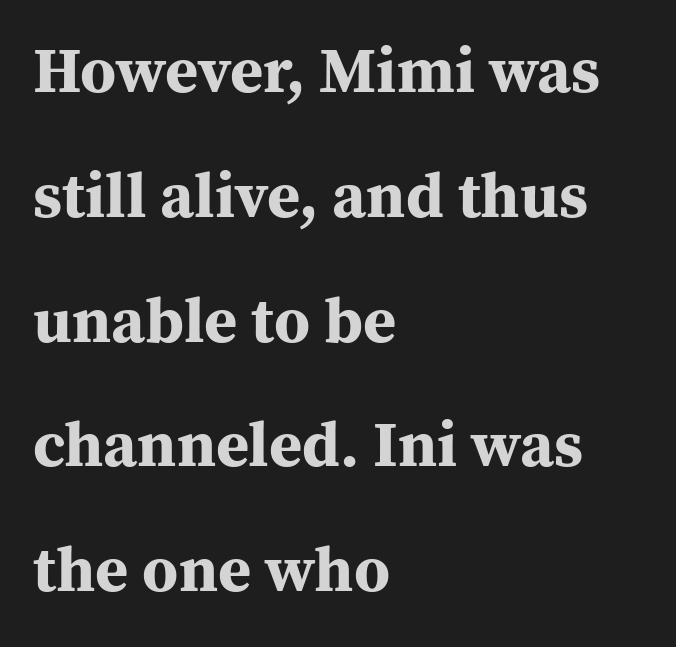
{"serif": "yes", "italic": "no", "bold": "yes", "weight": "bold", "width": "normal", "stroke_contrast": "medium", "x_height": "medium", "monospaced": "no", "underline": "no", "align": "left", "line_spacing": "loose", "line_spacing_ratio": 1.95, "letter_spacing": "normal", "letter_spacing_em": 0.0, "glyph_px": 64}
